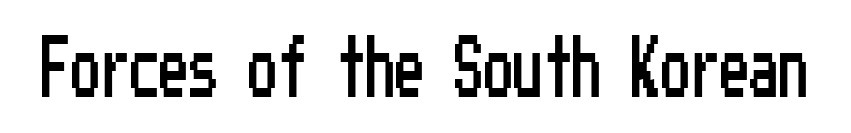
The image shows 59 px condensed sans-serif type, upright; set normal letter spacing, not underlined; low stroke contrast and a medium x-height.
